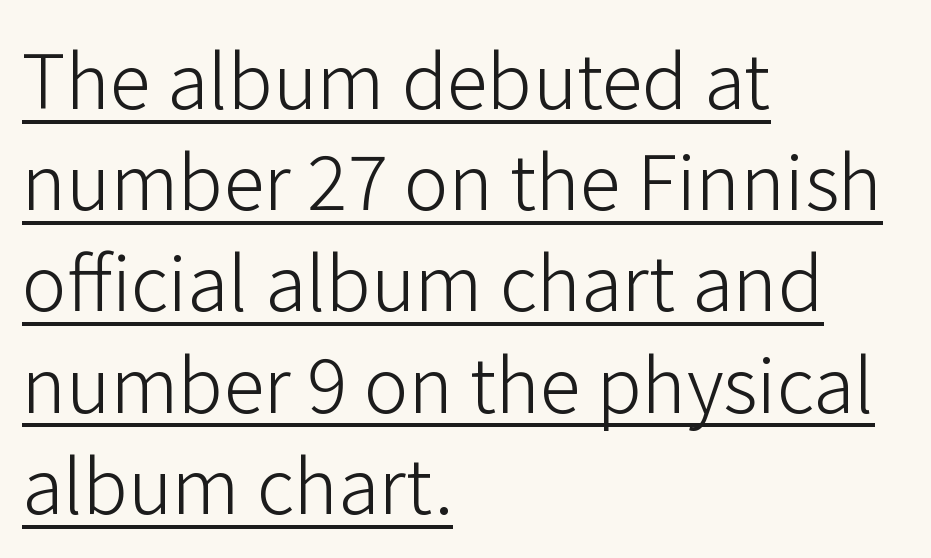
How would I describe the line gaps? Plain and ordinary. Spacing verdict: proportional, widths tailored to each character. The type is set solid horizontally, with unmodified tracking. The letters look calm and open, with moderate or lighter stems.
